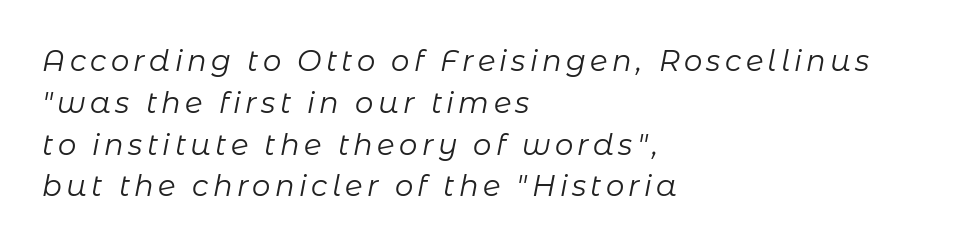
The lines sit at an ordinary, default distance from one another. The passage shown is typed in a proportional face where columns would drift. No word sits above an underline. Quick note: italic.
